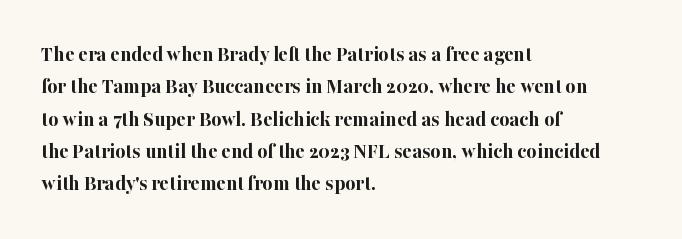
Q: Is the text bold? A: Yes.
Q: Is the text italic (slanted)? A: No, it is upright.
Q: Is the text underlined? A: No.
Q: How is the paragraph aligned? A: Left-aligned.
Q: Is the spacing between letters normal or unusually wide? A: Normal.
Q: Is the spacing between lines tight, normal or loose? A: Normal.
